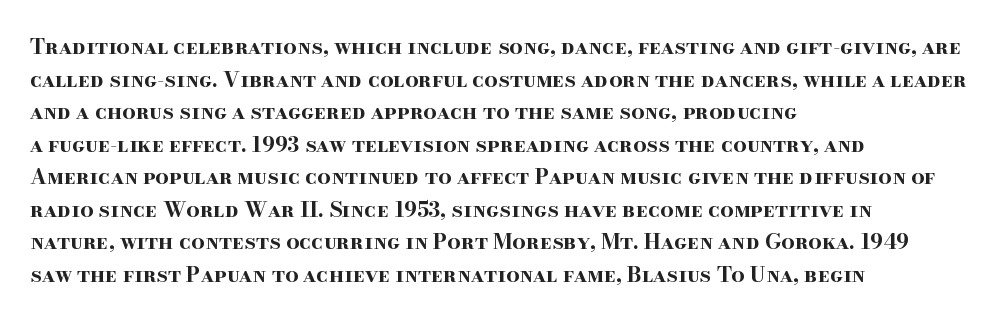
Q: Is the text bold? A: Yes.
Q: Is the text italic (slanted)? A: No, it is upright.
Q: Is the text underlined? A: No.
Q: How is the paragraph aligned? A: Left-aligned.
Q: Is the spacing between letters normal or unusually wide? A: Normal.
Q: Is the spacing between lines tight, normal or loose? A: Normal.
